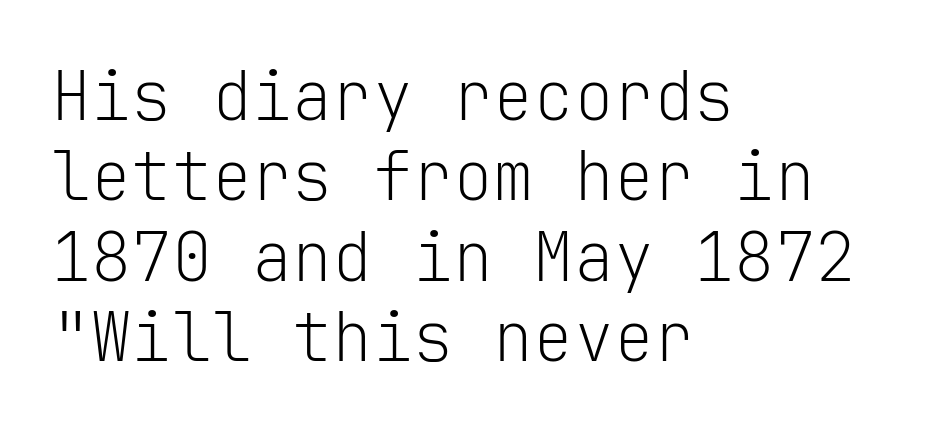
The image shows 67 px light sans-serif type, upright, monospaced; set left-aligned, line spacing 1.2x, normal letter spacing, not underlined; low stroke contrast and a medium x-height.
